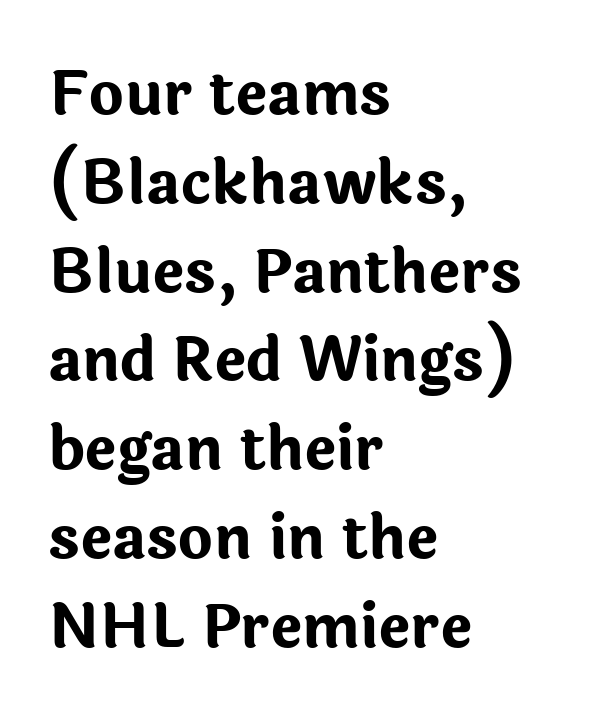
How are the letters spaced? Ordinarily, with no added tracking. Check the space under the baseline: it is left empty. I'd call this a sans setting — the letters go barefoot. Character widths vary here, with narrow letters taking less room than wide ones. Heavy, bold letterforms.
